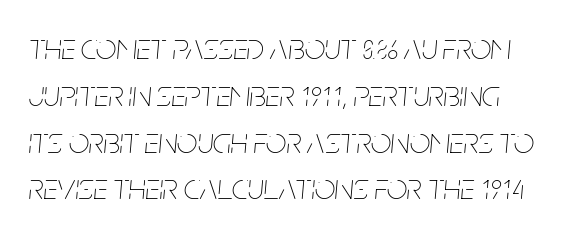
The rendering uses natural spacing where letterforms have individual widths. Line spacing here is normal. How are the letters spaced? Ordinarily, with no added tracking. The baseline area is clear.
